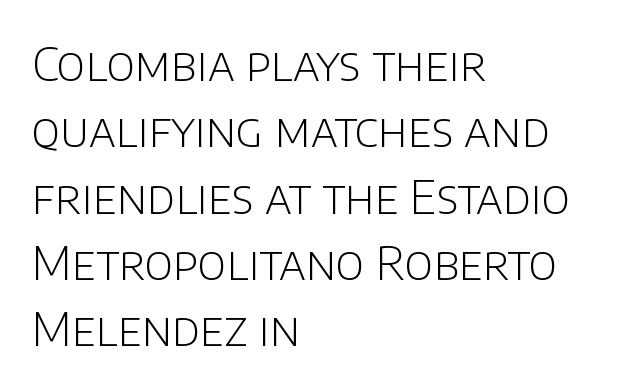
The font is comparable to plain body text, perhaps lighter. The typography opts for an upright posture over an oblique one. Students, note that the glyphs here touch the page at normal intervals. The rows are spaced the way most documents space them.
